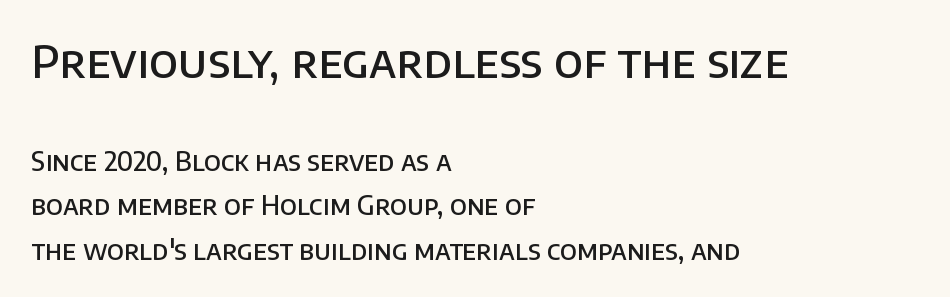
The image shows 45 px semibold sans-serif type, upright; set left-aligned, line spacing 1.71x, normal letter spacing, not underlined; the first (top) block is 1.73x larger; low stroke contrast and a large x-height.
